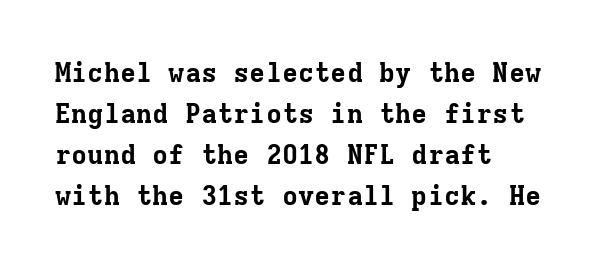
{"italic": "no", "bold": "yes", "underline": "no", "align": "left", "line_spacing": "normal", "line_spacing_ratio": 1.52, "letter_spacing": "normal", "letter_spacing_em": 0.0, "glyph_px": 27}
